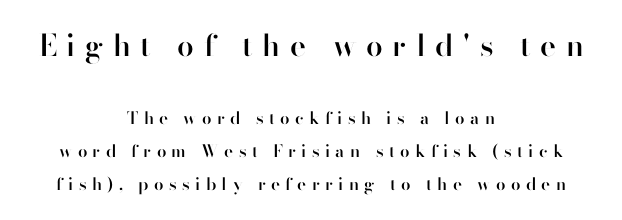
{"serif": "no", "italic": "no", "bold": "semi", "weight": "semibold", "width": "normal", "stroke_contrast": "high", "x_height": "small", "monospaced": "no", "underline": "no", "align": "center", "line_spacing": "loose", "line_spacing_ratio": 1.94, "letter_spacing": "wide", "letter_spacing_em": 0.32, "larger_block": "first", "size_ratio": 1.76, "glyph_px": 30}
